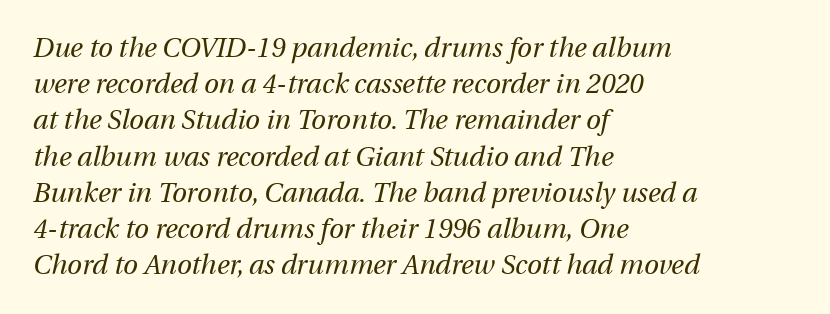
A normal amount of white space separates one row of letters from the next. No letter is thick-stroked: the sample isn't bold. The text carries the slant typical of an italic or oblique font. Spacing between characters is what you'd get straight out of the box. Beneath every word, the page is bare. Does the copy run flush right? No — it runs flush left.
